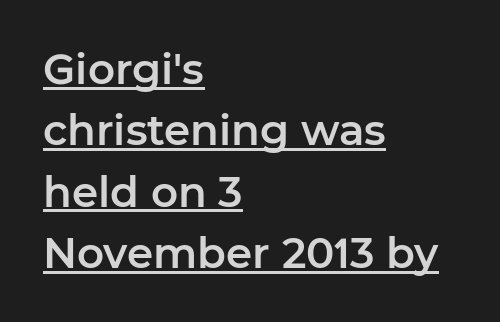
Q: Is the text italic (slanted)? A: No, it is upright.
Q: Is the typeface a serif or a sans-serif typeface? A: Sans-serif.
Q: Is the text underlined? A: Yes.
Q: How is the paragraph aligned? A: Left-aligned.
Q: Is the spacing between letters normal or unusually wide? A: Normal.
Q: Is the spacing between lines tight, normal or loose? A: Normal.
Q: Width (condensed, normal, or wide)? A: Normal.
Q: Stroke contrast? A: Low.
Q: x-height? A: Medium.
Q: Monospaced? A: No.
